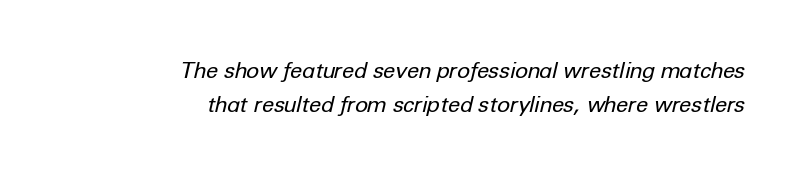
Q: Is the text bold? A: No.
Q: Is the text italic (slanted)? A: Yes, it leans right by about 12 degrees.
Q: Is the text underlined? A: No.
Q: How is the paragraph aligned? A: Right-aligned.
Q: Is the spacing between letters normal or unusually wide? A: Normal.
Q: Is the spacing between lines tight, normal or loose? A: Normal.
